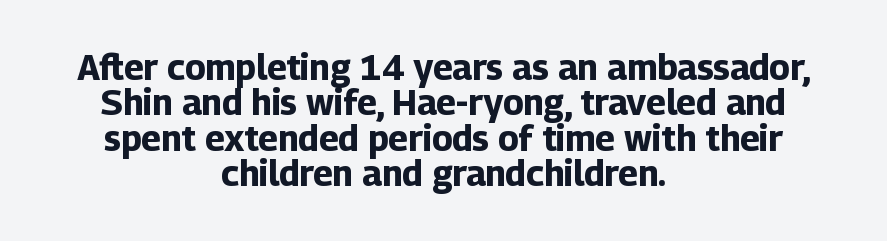
Q: Is the text bold? A: Yes.
Q: Is the text italic (slanted)? A: No, it is upright.
Q: Is the typeface a serif or a sans-serif typeface? A: Sans-serif.
Q: Is the text underlined? A: No.
Q: How is the paragraph aligned? A: Centered.
Q: Is the spacing between letters normal or unusually wide? A: Normal.
Q: Is the spacing between lines tight, normal or loose? A: Tight.
Q: Width (condensed, normal, or wide)? A: Normal.
Q: Stroke contrast? A: Low.
Q: x-height? A: Medium.
Q: Monospaced? A: No.
